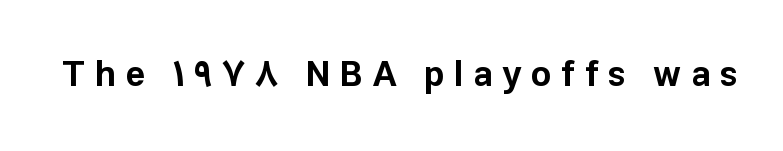
Q: Is the text bold? A: Yes.
Q: Is the text italic (slanted)? A: No, it is upright.
Q: Is the typeface a serif or a sans-serif typeface? A: Sans-serif.
Q: Is the text underlined? A: No.
Q: Is the spacing between letters normal or unusually wide? A: Unusually wide.
Q: Width (condensed, normal, or wide)? A: Normal.
Q: Stroke contrast? A: Low.
Q: x-height? A: Medium.
Q: Monospaced? A: No.
